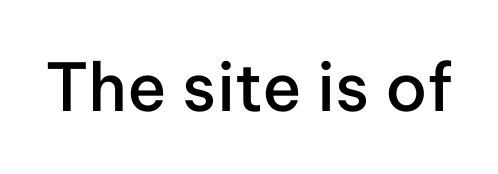
Looks like regular typesetting: each glyph gets only the width it needs. A somewhat darkened texture: the type is semibold rather than bold. Nope, no serifs anywhere on these letters. Italic? Not at all — the glyphs are vertical. The letters sit at their default tracking, neither squeezed nor spread.
